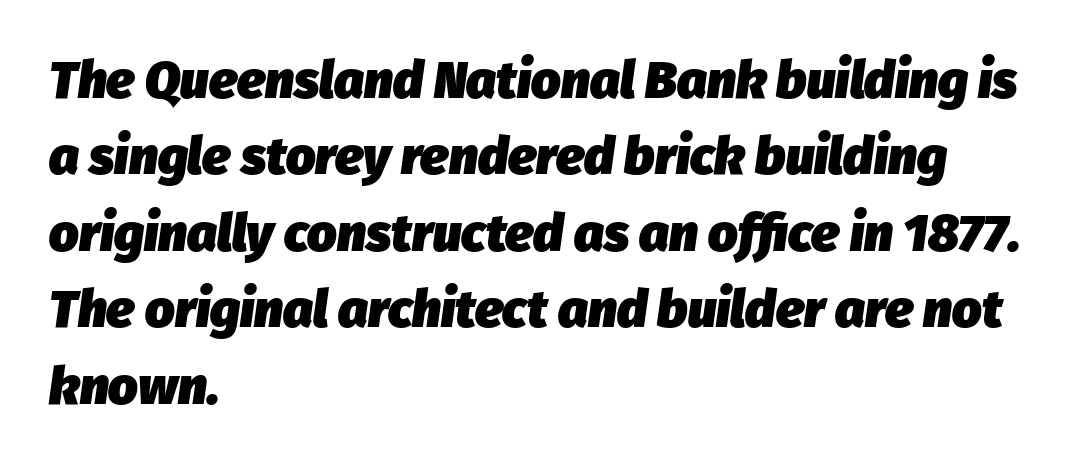
{"italic": "yes", "lean": "right", "slant_degrees": 8, "bold": "yes", "weight": "heavy", "width": "normal", "stroke_contrast": "low", "x_height": "medium", "monospaced": "no", "underline": "no", "align": "left", "line_spacing": "normal", "line_spacing_ratio": 1.47, "letter_spacing": "normal", "letter_spacing_em": 0.0, "glyph_px": 52}
